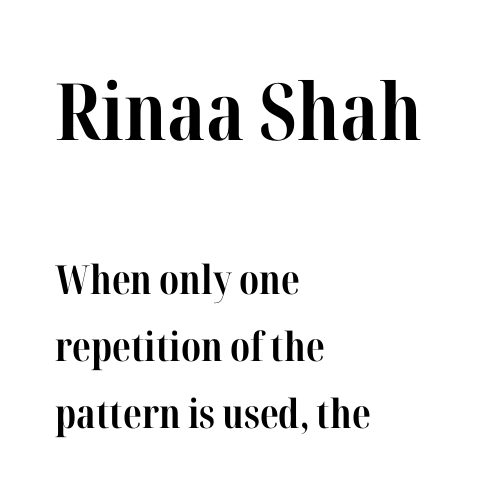
Q: Is the text bold? A: Yes.
Q: Is the text italic (slanted)? A: No, it is upright.
Q: Is the typeface a serif or a sans-serif typeface? A: Serif.
Q: Is the text underlined? A: No.
Q: How is the paragraph aligned? A: Left-aligned.
Q: Is the spacing between letters normal or unusually wide? A: Normal.
Q: Is the spacing between lines tight, normal or loose? A: Normal.
Q: Which block of text is set in a larger size, the first (top) or the second (bottom)? A: The first (top) one.
Q: Width (condensed, normal, or wide)? A: Condensed.
Q: Stroke contrast? A: High.
Q: x-height? A: Medium.
Q: Monospaced? A: No.
